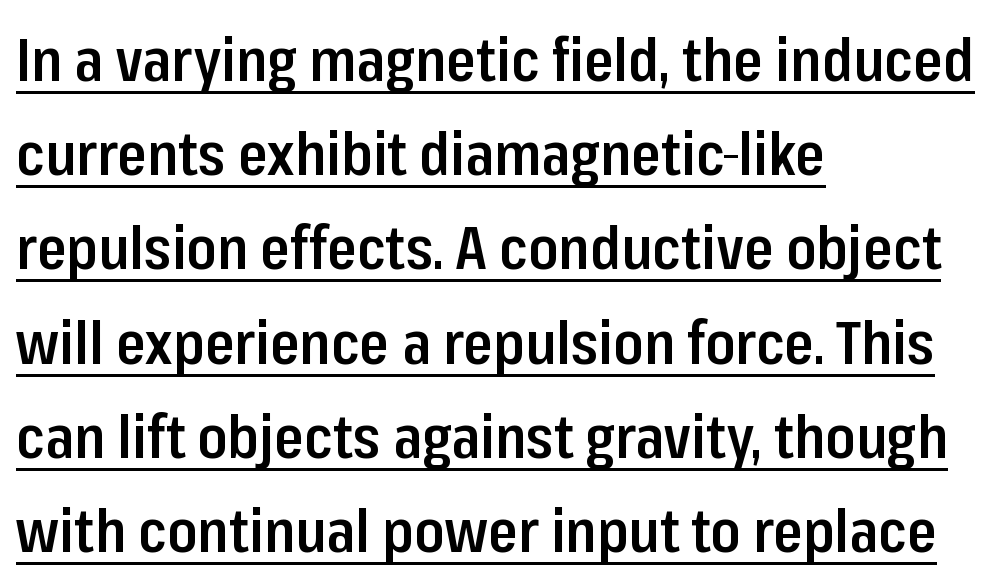
Nope, no serifs anywhere on these letters. Think of a printed novel: that variable character pitch is what you see here. Look at the tracking — it's just the regular setting, nothing added. Summary of vertical rhythm: regular, with standard interline spacing.
